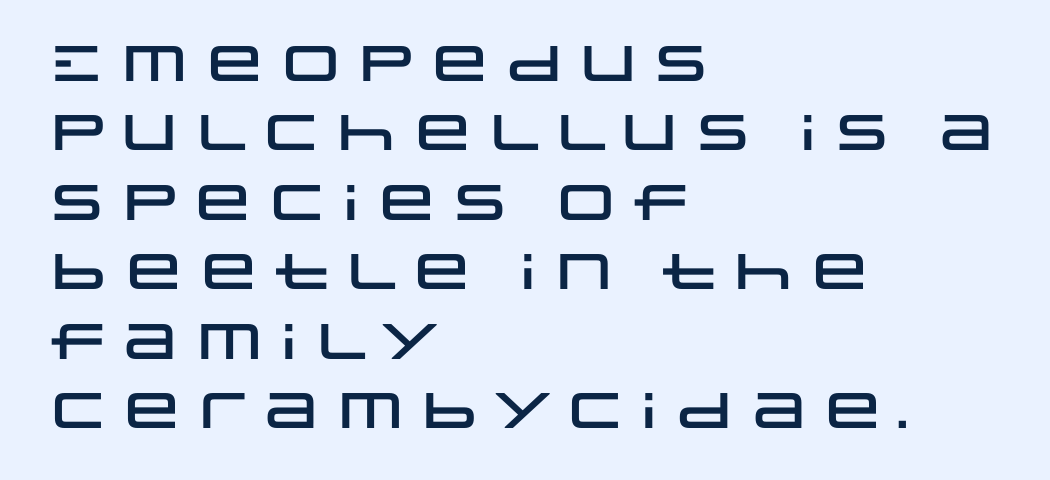
Q: Is the text italic (slanted)? A: No, it is upright.
Q: Is the typeface a serif or a sans-serif typeface? A: Sans-serif.
Q: Is the text underlined? A: No.
Q: How is the paragraph aligned? A: Left-aligned.
Q: Is the spacing between letters normal or unusually wide? A: Normal.
Q: Is the spacing between lines tight, normal or loose? A: Normal.
Q: Width (condensed, normal, or wide)? A: Wide.
Q: Stroke contrast? A: Low.
Q: x-height? A: Large.
Q: Monospaced? A: No.
